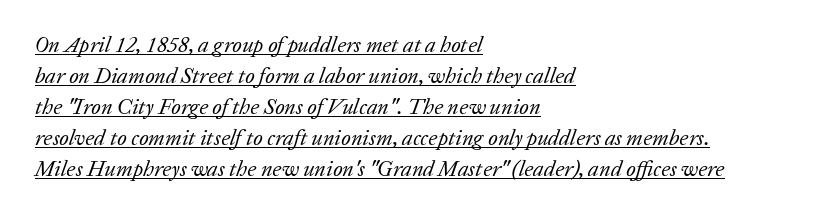
Q: Is the text bold? A: No.
Q: Is the text italic (slanted)? A: Yes, it leans right by about 20 degrees.
Q: Is the text underlined? A: Yes.
Q: How is the paragraph aligned? A: Left-aligned.
Q: Is the spacing between letters normal or unusually wide? A: Normal.
Q: Is the spacing between lines tight, normal or loose? A: Normal.
